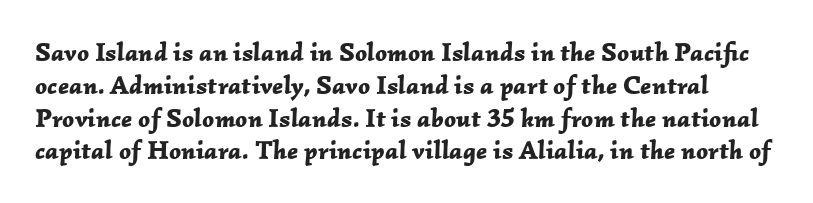
{"italic": "yes", "lean": "right", "slant_degrees": 2, "bold": "yes", "underline": "no", "line_spacing": "normal", "line_spacing_ratio": 1.26, "letter_spacing": "normal", "letter_spacing_em": 0.0, "glyph_px": 26}
